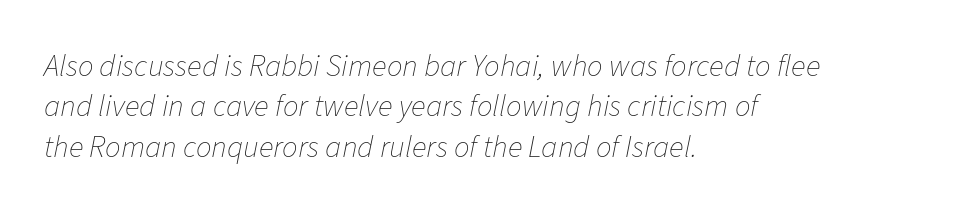
{"italic": "yes", "lean": "right", "slant_degrees": 11, "bold": "no", "weight": "thin", "width": "normal", "stroke_contrast": "low", "x_height": "medium", "monospaced": "no", "underline": "no", "align": "left", "line_spacing": "normal", "line_spacing_ratio": 1.3, "letter_spacing": "normal", "letter_spacing_em": 0.0, "glyph_px": 31}
